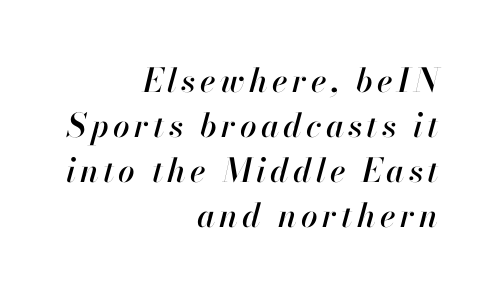
The image shows 33 px text type, italic (leaning right); set right-aligned, normal line spacing (1.36x), not underlined; high stroke contrast and a small x-height.
